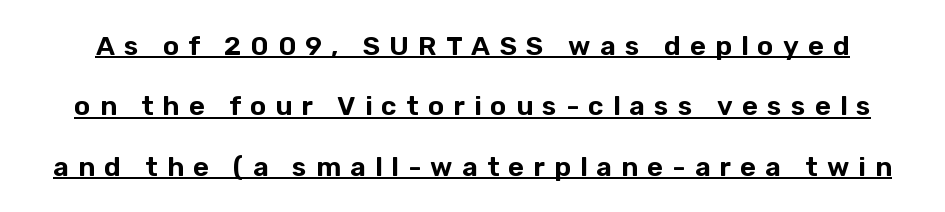
The image shows 27 px text type, upright; set loose line spacing (2.24x), unusually wide letter spacing (+0.34 em), underlined.
